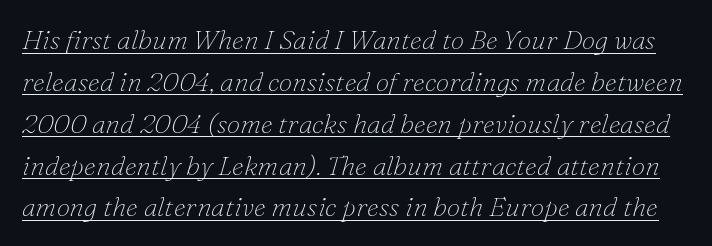
{"italic": "yes", "lean": "right", "slant_degrees": 16, "bold": "no", "underline": "yes", "line_spacing": "normal", "line_spacing_ratio": 1.55, "letter_spacing": "normal", "letter_spacing_em": 0.0, "glyph_px": 27}
